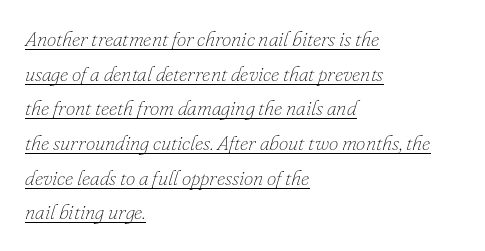
The image shows 21 px text type, italic (leaning right); set left-aligned, normal line spacing (1.65x), normal letter spacing, underlined.
